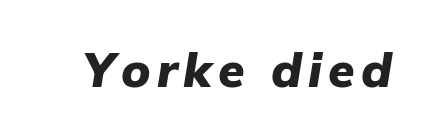
Q: Is the text bold? A: Yes.
Q: Is the text italic (slanted)? A: Yes, it leans right by about 9 degrees.
Q: Is the text underlined? A: No.
Q: Width (condensed, normal, or wide)? A: Normal.
Q: Stroke contrast? A: Low.
Q: x-height? A: Medium.
Q: Monospaced? A: No.
